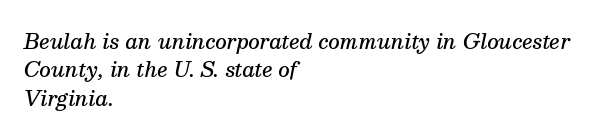
Does the weight exceed regular? Yes, but only to semibold. The block of text has a typical density, with ordinary space between rows. Any mark beneath the type? The region is blank. This is oblique type, the kind used for emphasis or titles. The type is set solid horizontally, with unmodified tracking. Line starts are locked; line ends wander.
